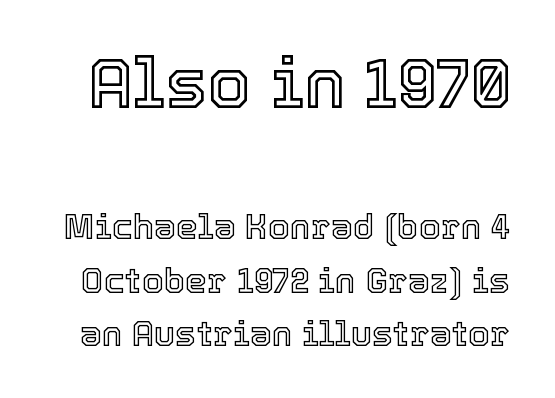
The image shows 70 px text type, upright; set normal line spacing (1.52x), normal letter spacing, not underlined; the first (top) block is 2.0x larger; a medium x-height.
